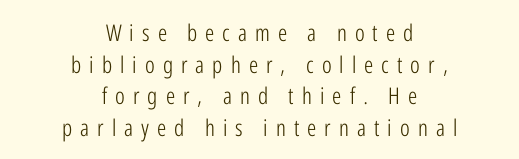
Ascenders rise straight up at ninety degrees. Compared with a typical body face, this is equally light or lighter still. The lines are quadded center. The designer left line spacing at the default. Between one letter and the next there's a generous, obvious gap.
